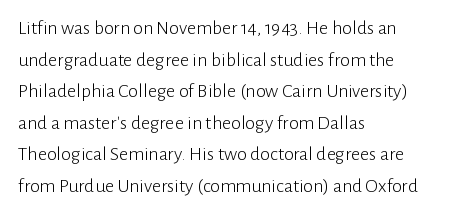
Teacher's note: observe the even left margin — that is flush-left alignment. The passage shown is not underscored anywhere. The rendering uses a moderate line-height, typical for paragraphs. Ascenders rise straight up at ninety degrees. Nobody touched the tracking dial on this one.
